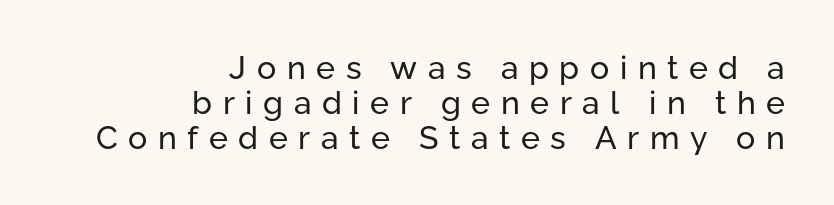
The image shows 32 px regular-weight sans-serif type, upright; set right-aligned, tight line spacing (1.09x), unusually wide letter spacing (+0.33 em), not underlined; low stroke contrast and a medium x-height.
